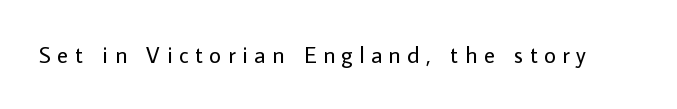
{"italic": "no", "bold": "no", "underline": "no", "letter_spacing": "wide", "letter_spacing_em": 0.29, "glyph_px": 23}
